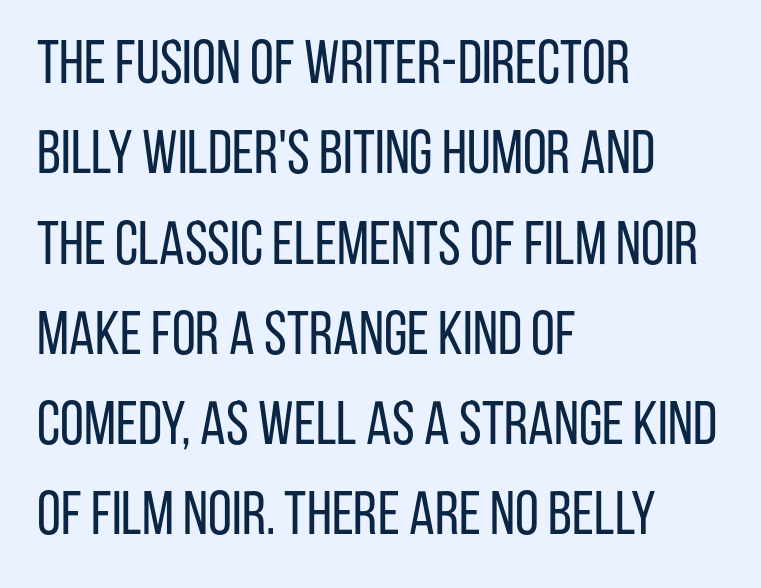
The letters advance in unequal steps, a hallmark of proportional type. Each word holds together tightly as a unit, with standard inter-letter gaps. Does the copy run flush right? No — it runs flush left. Successive baselines arrive at the customary interval. The font is comparable to plain body text, perhaps lighter.
